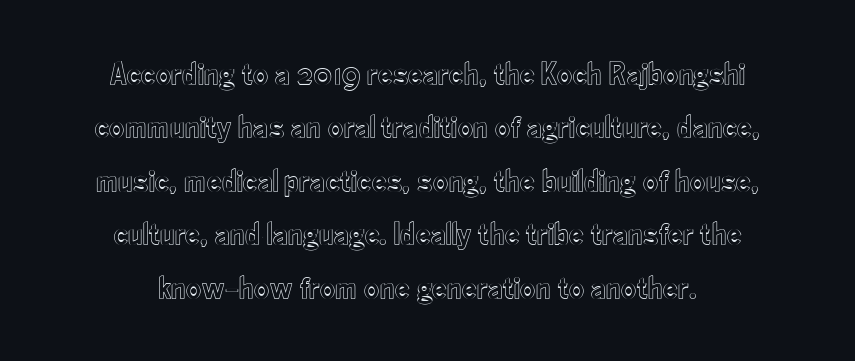
The image shows 33 px condensed type, upright; set centered, normal line spacing (1.62x), normal letter spacing, not underlined; a small x-height.
